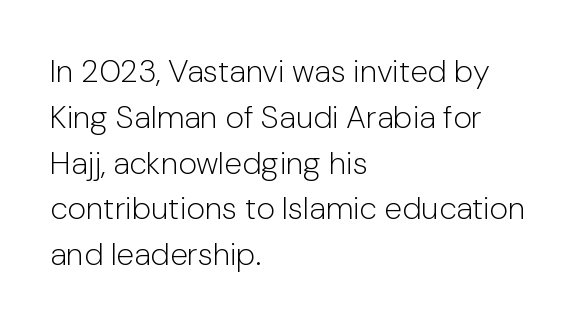
Q: Is the text bold? A: No.
Q: Is the text italic (slanted)? A: No, it is upright.
Q: Is the typeface a serif or a sans-serif typeface? A: Sans-serif.
Q: Is the text underlined? A: No.
Q: How is the paragraph aligned? A: Left-aligned.
Q: Is the spacing between letters normal or unusually wide? A: Normal.
Q: Is the spacing between lines tight, normal or loose? A: Normal.
Q: Width (condensed, normal, or wide)? A: Normal.
Q: Stroke contrast? A: Low.
Q: x-height? A: Medium.
Q: Monospaced? A: No.
